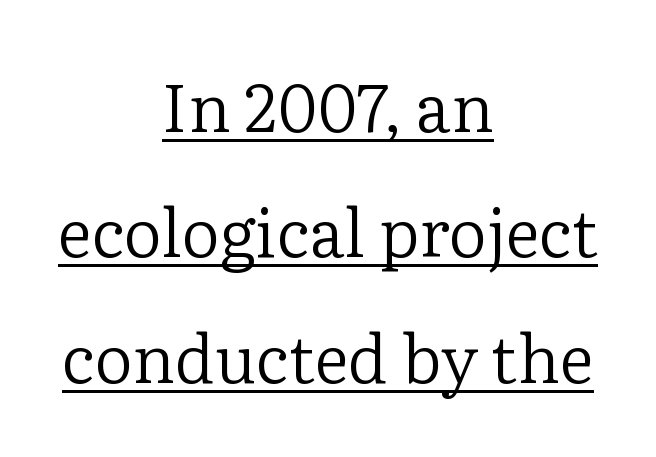
Q: Is the text bold? A: No.
Q: Is the text italic (slanted)? A: No, it is upright.
Q: Is the typeface a serif or a sans-serif typeface? A: Serif.
Q: Is the text underlined? A: Yes.
Q: How is the paragraph aligned? A: Centered.
Q: Is the spacing between letters normal or unusually wide? A: Normal.
Q: Width (condensed, normal, or wide)? A: Normal.
Q: Stroke contrast? A: Low.
Q: x-height? A: Medium.
Q: Monospaced? A: No.
